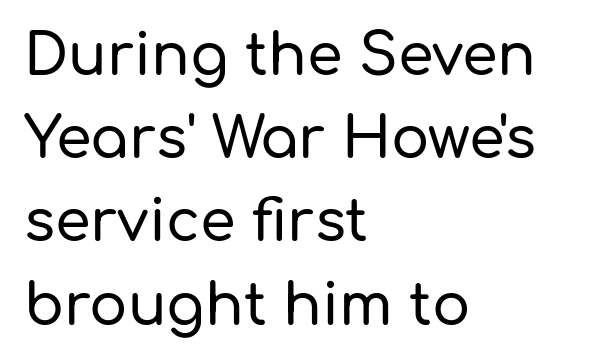
{"serif": "no", "italic": "no", "width": "normal", "stroke_contrast": "low", "x_height": "medium", "monospaced": "no", "underline": "no", "align": "left", "line_spacing": "normal", "line_spacing_ratio": 1.46, "letter_spacing": "normal", "letter_spacing_em": 0.0, "glyph_px": 57}
